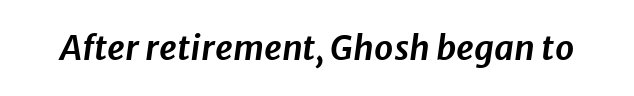
Q: Is the text italic (slanted)? A: Yes, it leans right by about 8 degrees.
Q: Is the text underlined? A: No.
Q: Is the spacing between letters normal or unusually wide? A: Normal.
Q: Width (condensed, normal, or wide)? A: Normal.
Q: Stroke contrast? A: Low.
Q: x-height? A: Medium.
Q: Monospaced? A: No.
